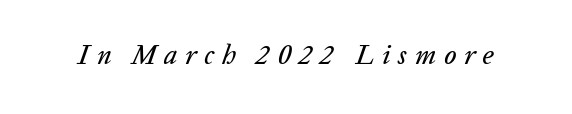
{"italic": "yes", "lean": "right", "slant_degrees": 20, "underline": "no", "letter_spacing": "wide", "letter_spacing_em": 0.29, "glyph_px": 27}
